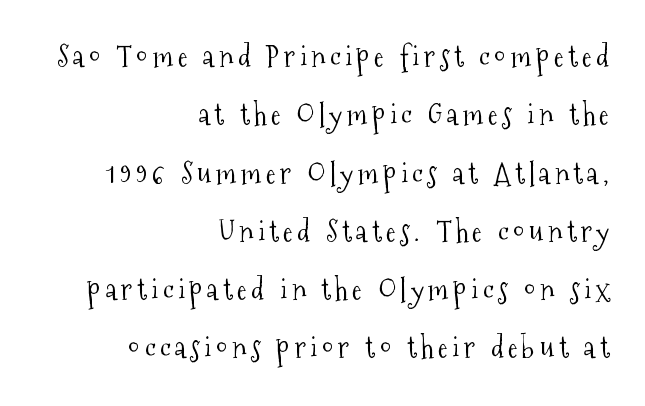
The image shows 29 px light, condensed serif type, upright; set right-aligned, loose line spacing (2.01x), not underlined; medium stroke contrast and a medium x-height.
